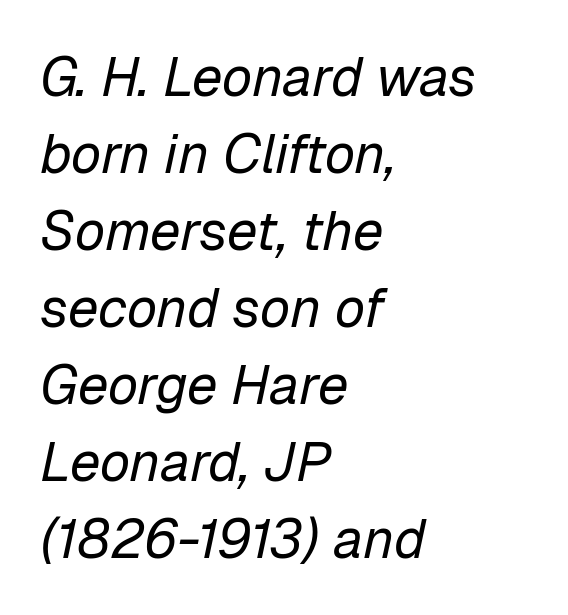
The area under the type is left untouched. A normal amount of white space separates one row of letters from the next. Is this a fixed-width face? No — the glyphs have proportional, varying widths. The paragraph shown leans on its left margin.
